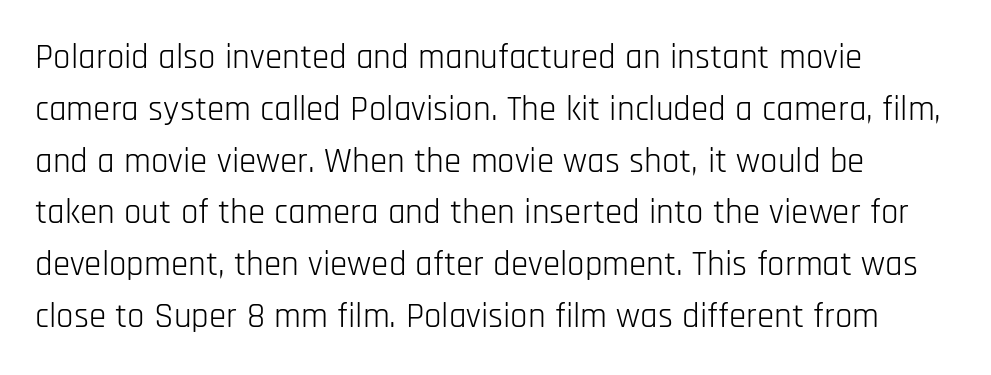
Q: Is the text bold? A: No.
Q: Is the text italic (slanted)? A: No, it is upright.
Q: Is the typeface a serif or a sans-serif typeface? A: Sans-serif.
Q: Is the text underlined? A: No.
Q: How is the paragraph aligned? A: Left-aligned.
Q: Is the spacing between letters normal or unusually wide? A: Normal.
Q: Is the spacing between lines tight, normal or loose? A: Normal.
Q: Width (condensed, normal, or wide)? A: Condensed.
Q: Stroke contrast? A: Low.
Q: x-height? A: Large.
Q: Monospaced? A: No.
